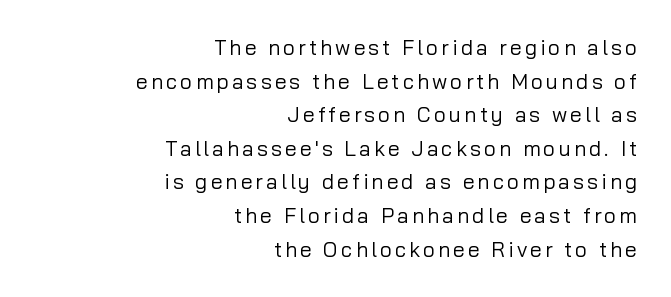
{"italic": "no", "bold": "no", "underline": "no", "align": "right", "line_spacing": "normal", "line_spacing_ratio": 1.6, "glyph_px": 21}
